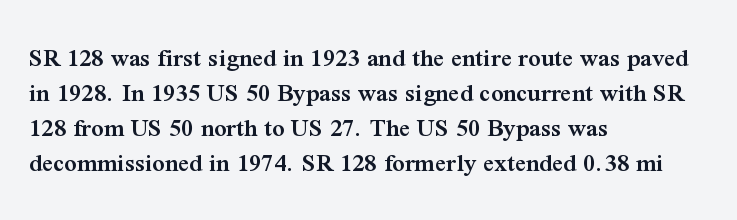
{"italic": "no", "bold": "semi", "underline": "no", "align": "left", "line_spacing": "normal", "line_spacing_ratio": 1.3, "letter_spacing": "normal", "letter_spacing_em": 0.0, "glyph_px": 27}
